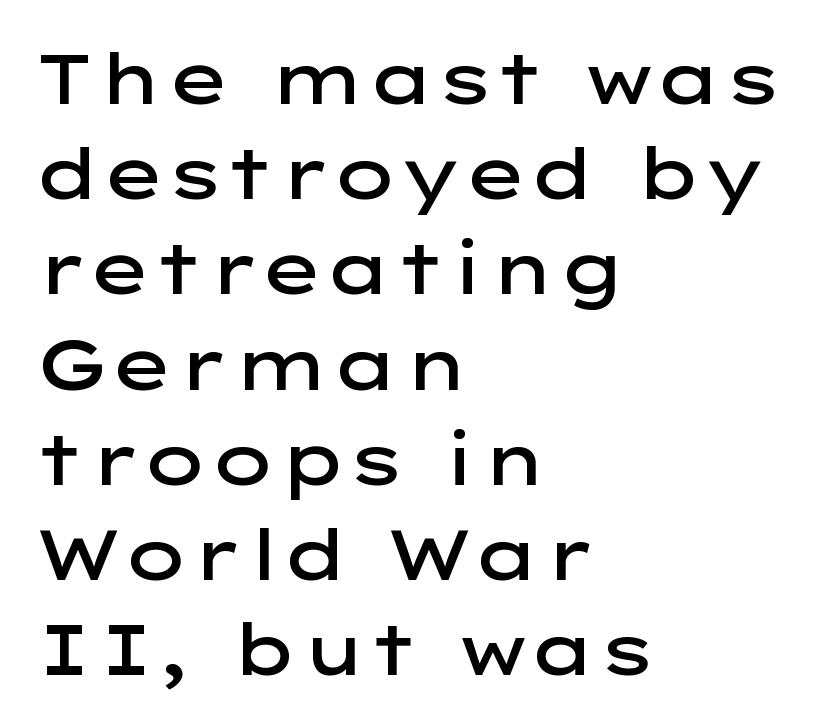
Leftover space on each line is placed entirely after the last word. Varying glyph widths throughout — classic text-font behaviour. You can tell it's not italic because the verticals are truly vertical. A somewhat darkened texture: the type is semibold rather than bold. Regarding serifs, this sample does without them.
